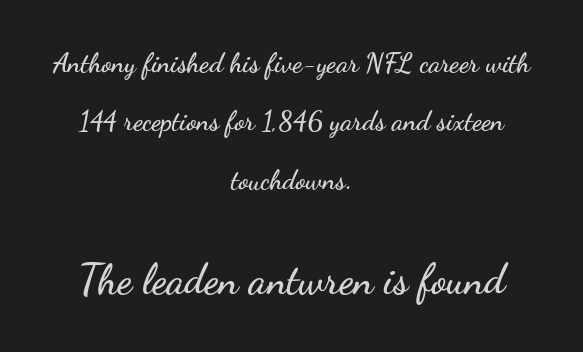
Q: Is the text italic (slanted)? A: Yes.
Q: Is the typeface a serif or a sans-serif typeface? A: Sans-serif.
Q: Is the text underlined? A: No.
Q: How is the paragraph aligned? A: Centered.
Q: Is the spacing between letters normal or unusually wide? A: Normal.
Q: Is the spacing between lines tight, normal or loose? A: Loose.
Q: Which block of text is set in a larger size, the first (top) or the second (bottom)? A: The second (bottom) one.
Q: Width (condensed, normal, or wide)? A: Wide.
Q: Stroke contrast? A: Low.
Q: x-height? A: Small.
Q: Monospaced? A: No.
